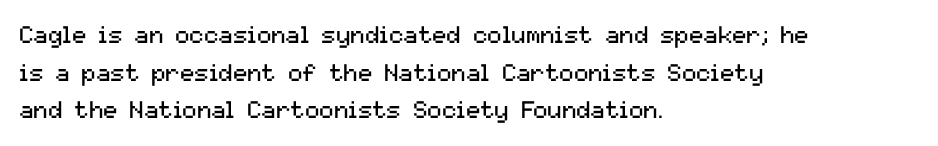
The image shows 24 px text type, upright; set left-aligned, normal line spacing (1.57x), normal letter spacing, not underlined.
